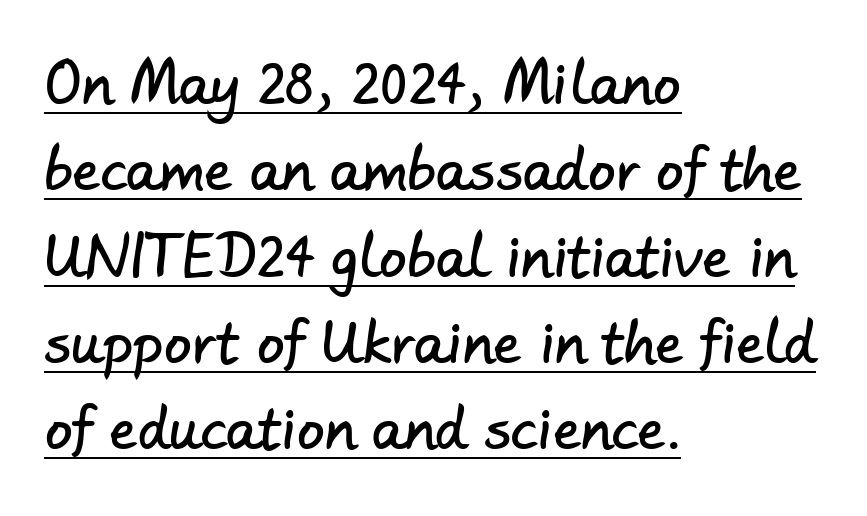
{"serif": "no", "width": "normal", "stroke_contrast": "low", "x_height": "small", "monospaced": "no", "underline": "yes", "align": "left", "line_spacing": "normal", "line_spacing_ratio": 1.57, "letter_spacing": "normal", "letter_spacing_em": 0.0, "glyph_px": 55}
